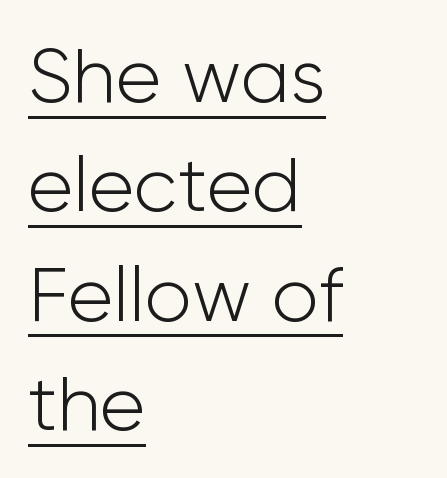
The rows are spaced the way most documents space them. Casual observation: everything's shoved over to the left. Here the designer chose a conventional face with non-uniform glyph widths. Honestly, the letter spacing is just normal — you wouldn't notice it.
